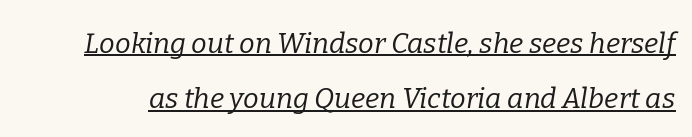
The image shows 28 px regular-weight serif type, italic (leaning right); set loose line spacing (1.98x), normal letter spacing, underlined; low stroke contrast and a medium x-height.
